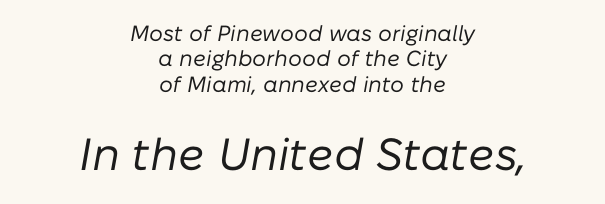
Q: Is the text bold? A: No.
Q: Is the text italic (slanted)? A: Yes, it leans right by about 10 degrees.
Q: Is the text underlined? A: No.
Q: How is the paragraph aligned? A: Centered.
Q: Is the spacing between letters normal or unusually wide? A: Normal.
Q: Is the spacing between lines tight, normal or loose? A: Tight.
Q: Which block of text is set in a larger size, the first (top) or the second (bottom)? A: The second (bottom) one.
Q: Width (condensed, normal, or wide)? A: Normal.
Q: Stroke contrast? A: Low.
Q: x-height? A: Medium.
Q: Monospaced? A: No.
